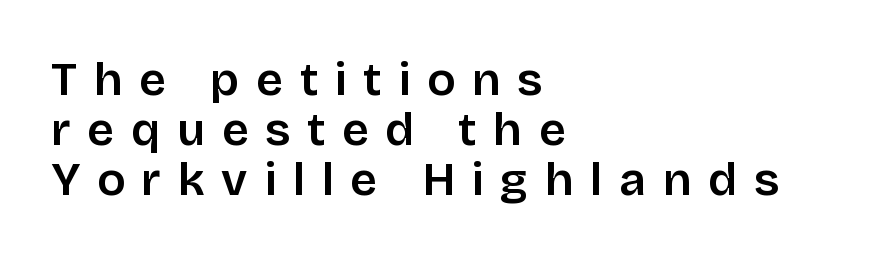
{"serif": "no", "italic": "no", "bold": "semi", "weight": "semibold", "width": "normal", "stroke_contrast": "low", "x_height": "large", "monospaced": "no", "underline": "no", "align": "left", "line_spacing": "tight", "line_spacing_ratio": 1.06, "letter_spacing": "wide", "letter_spacing_em": 0.35, "glyph_px": 47}
